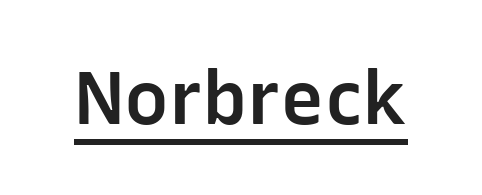
Nothing sits at the stroke ends, so this counts as sans-serif. What weight is shown? A semibold, between regular and bold. Italic? Not at all — the glyphs are vertical. The sample's only ornament is a line tracing under the words. Each letter keeps its own natural width here, so spacing adapts to shape.
